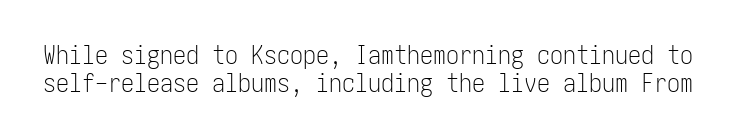
Students, observe: this is what under-led, compact text looks like. The words here are not underlined. Does the lettering tilt? It doesn't — this is upright. This rendering leaves character spacing at its baseline value. A quiet, ordinary-to-light weight characterises the typeface.
